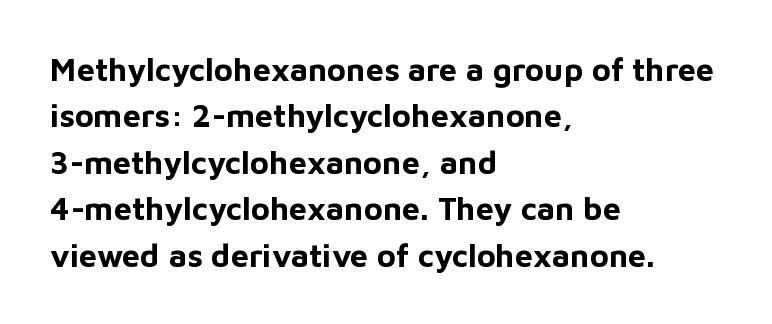
Q: Is the text bold? A: Yes.
Q: Is the text italic (slanted)? A: No, it is upright.
Q: Is the typeface a serif or a sans-serif typeface? A: Sans-serif.
Q: Is the text underlined? A: No.
Q: How is the paragraph aligned? A: Left-aligned.
Q: Is the spacing between letters normal or unusually wide? A: Normal.
Q: Is the spacing between lines tight, normal or loose? A: Normal.
Q: Width (condensed, normal, or wide)? A: Normal.
Q: Stroke contrast? A: Low.
Q: x-height? A: Medium.
Q: Monospaced? A: No.
